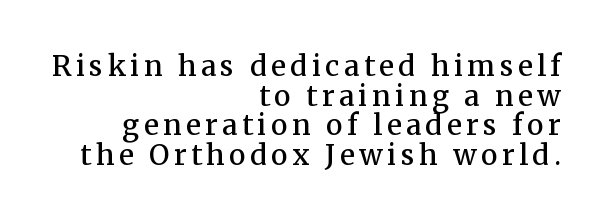
Q: Is the text bold? A: Semi-bold.
Q: Is the text italic (slanted)? A: No, it is upright.
Q: Is the typeface a serif or a sans-serif typeface? A: Serif.
Q: Is the text underlined? A: No.
Q: How is the paragraph aligned? A: Right-aligned.
Q: Is the spacing between lines tight, normal or loose? A: Tight.
Q: Width (condensed, normal, or wide)? A: Normal.
Q: Stroke contrast? A: Medium.
Q: x-height? A: Medium.
Q: Monospaced? A: No.
